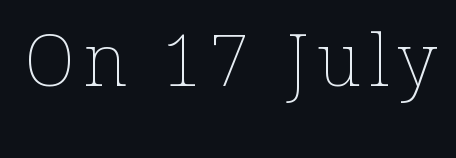
Quick note: underline off. Is this a fixed-width face? No — the glyphs have proportional, varying widths. Counters stay open thanks to moderate or lighter strokes. The type sits square on the baseline with zero lean.
